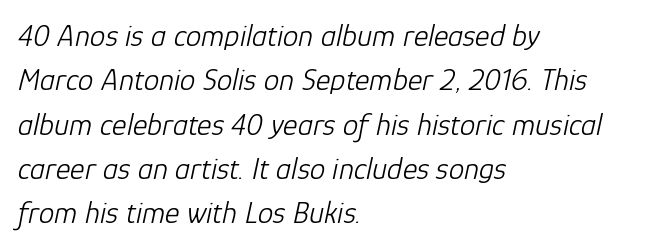
Q: Is the text bold? A: No.
Q: Is the text italic (slanted)? A: Yes, it leans right by about 12 degrees.
Q: Is the text underlined? A: No.
Q: How is the paragraph aligned? A: Left-aligned.
Q: Is the spacing between letters normal or unusually wide? A: Normal.
Q: Is the spacing between lines tight, normal or loose? A: Normal.
Q: Width (condensed, normal, or wide)? A: Normal.
Q: Stroke contrast? A: Low.
Q: x-height? A: Medium.
Q: Monospaced? A: No.
